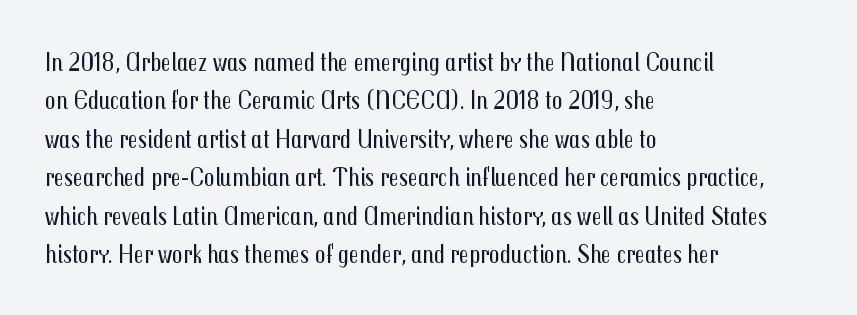
Q: Is the text bold? A: No.
Q: Is the text italic (slanted)? A: No, it is upright.
Q: Is the text underlined? A: No.
Q: How is the paragraph aligned? A: Left-aligned.
Q: Is the spacing between letters normal or unusually wide? A: Normal.
Q: Is the spacing between lines tight, normal or loose? A: Normal.
